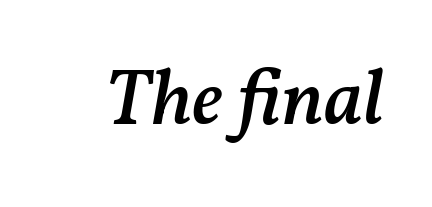
{"italic": "yes", "lean": "right", "slant_degrees": 11, "bold": "semi", "weight": "semibold", "width": "normal", "stroke_contrast": "medium", "x_height": "medium", "monospaced": "no", "underline": "no", "letter_spacing": "normal", "letter_spacing_em": 0.0, "glyph_px": 79}
